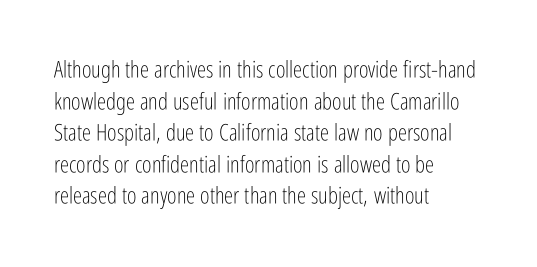
Q: Is the text bold? A: No.
Q: Is the text italic (slanted)? A: No, it is upright.
Q: Is the text underlined? A: No.
Q: How is the paragraph aligned? A: Left-aligned.
Q: Is the spacing between letters normal or unusually wide? A: Normal.
Q: Is the spacing between lines tight, normal or loose? A: Normal.
